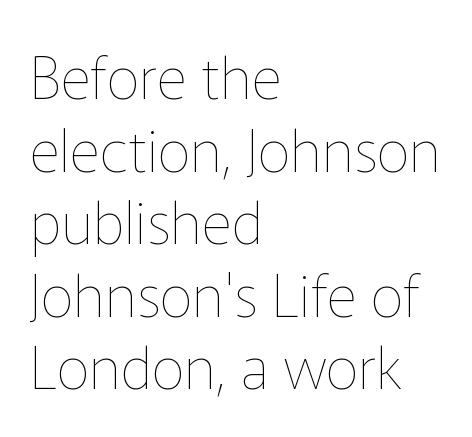
A classic flush-left, rag-right setting is used for this passage. This sample uses an upright cut, with every glyph sitting square on the baseline. This rendering leaves character spacing at its baseline value. A light-to-regular cut is what we see here. Underline: absent.
